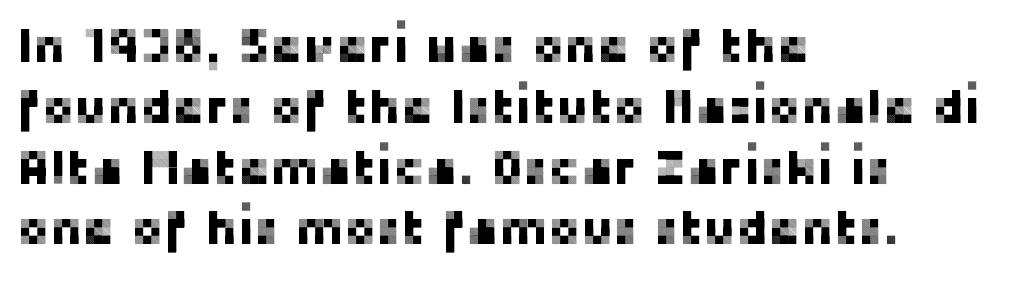
The rendering uses natural spacing where letterforms have individual widths. No extra tracking has been applied to these lines. The font's upright variant was chosen for this text. The face used here is a sans, in the tradition of grotesques and geometrics. Bare-footed words on every line.
